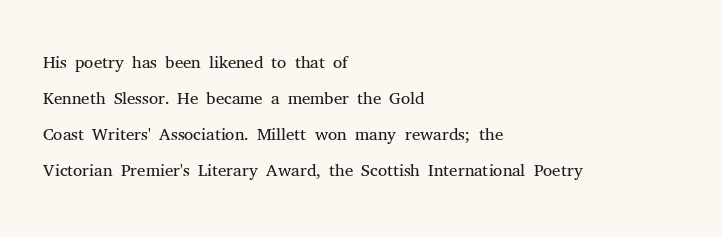
Q: Is the text bold? A: No.
Q: Is the text italic (slanted)? A: No, it is upright.
Q: Is the text underlined? A: No.
Q: How is the paragraph aligned? A: Left-aligned.
Q: Is the spacing between letters normal or unusually wide? A: Normal.
Q: Is the spacing between lines tight, normal or loose? A: Normal.
